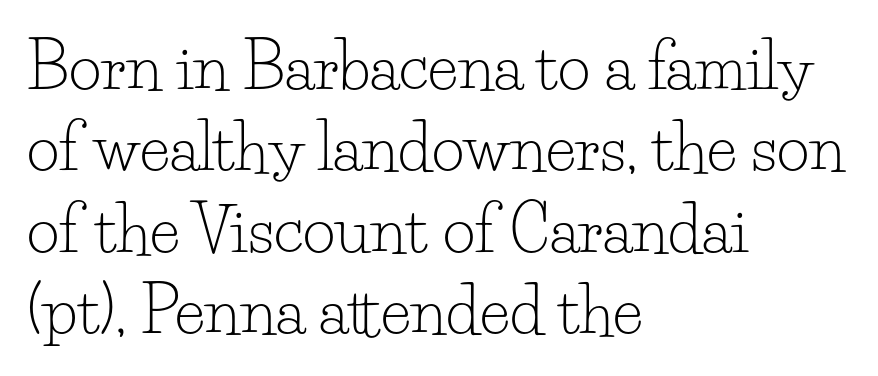
Bare-footed words on every line. Is there much room between lines? A standard amount, neither cramped nor airy. You could not count columns in this text — the font is proportionally spaced. The passage is arranged the way most books set body copy — flush left.
